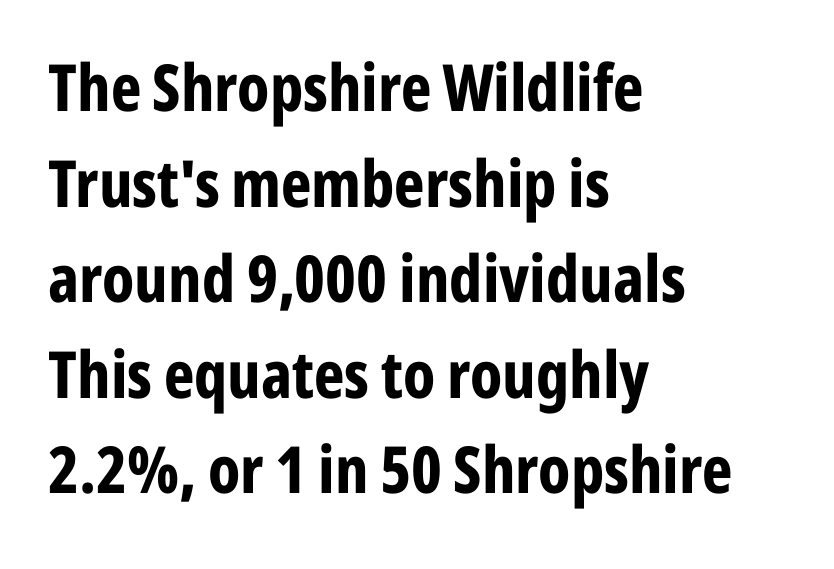
The image shows 65 px bold, condensed sans-serif type, upright; set left-aligned, normal line spacing (1.47x), normal letter spacing, not underlined; low stroke contrast and a medium x-height.
